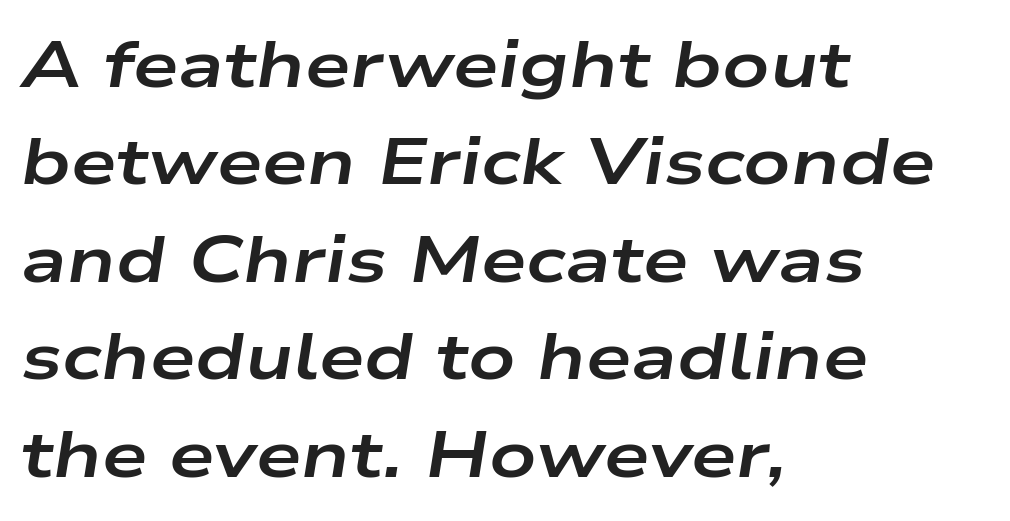
{"italic": "yes", "lean": "right", "slant_degrees": 9, "bold": "yes", "weight": "bold", "width": "wide", "stroke_contrast": "low", "x_height": "medium", "monospaced": "no", "underline": "no", "align": "left", "line_spacing": "normal", "line_spacing_ratio": 1.5, "letter_spacing": "normal", "letter_spacing_em": 0.0, "glyph_px": 65}
